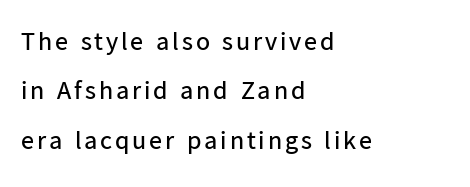
{"italic": "no", "bold": "no", "underline": "no", "align": "left", "line_spacing": "loose", "line_spacing_ratio": 1.9, "glyph_px": 26}
